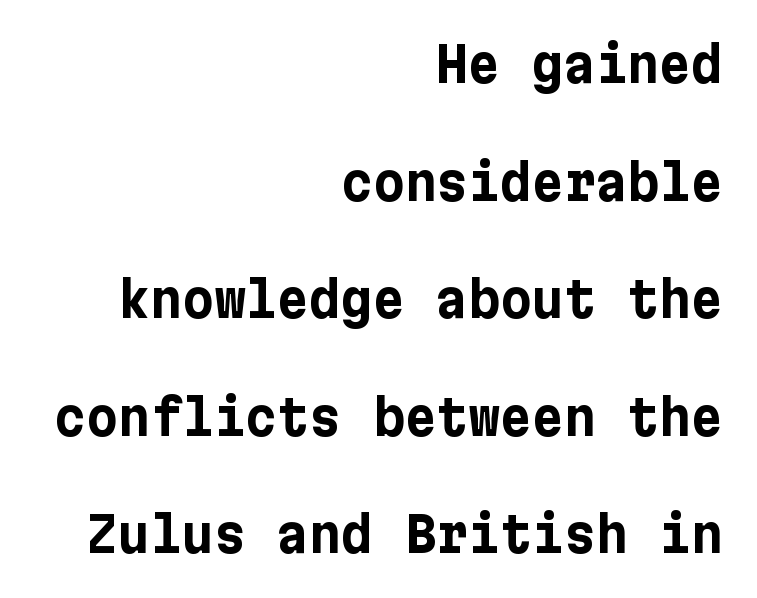
Look at the tracking — it's just the regular setting, nothing added. The face used here has the dense, thick strokes of a bold. Posture: vertical. Does the copy run flush right? Yes — the right margin is perfectly even. Anything drawn beneath the words? Only blank space. Letterform terminals end flat and unadorned throughout the passage.
